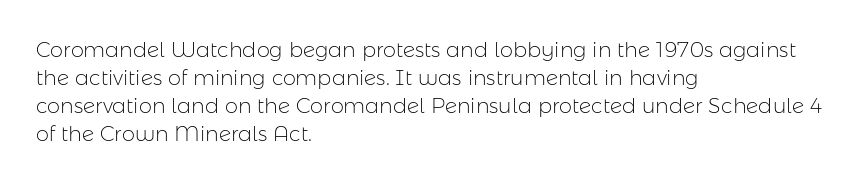
Visually the block forms a straight wall on the left and a jagged coastline on the right. Style check: upright. Bold? No — there's no thickening of the strokes. Notice how descenders clear the ascenders below comfortably — that's standard leading. Each word holds together tightly as a unit, with standard inter-letter gaps.
